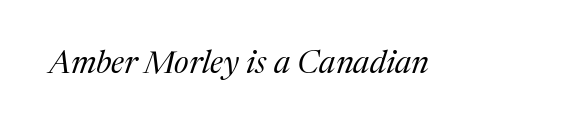
The image shows 32 px regular-weight serif type, italic (leaning right); set normal letter spacing, not underlined; medium stroke contrast and a medium x-height.
